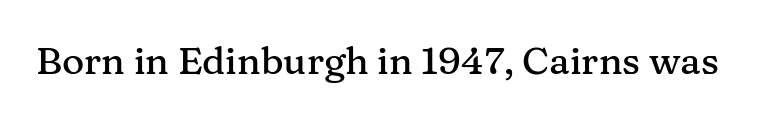
The image shows 38 px serif type, upright; set normal letter spacing, not underlined; medium stroke contrast and a medium x-height.
